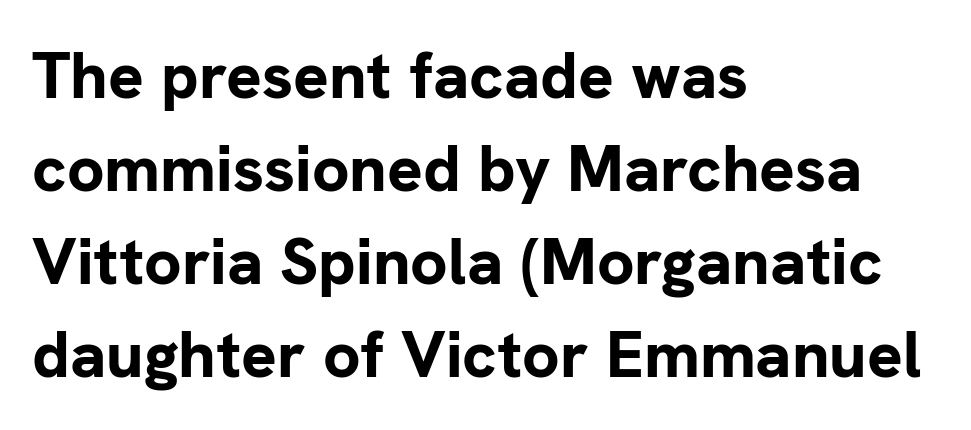
{"serif": "no", "italic": "no", "bold": "yes", "weight": "bold", "width": "normal", "stroke_contrast": "low", "x_height": "medium", "monospaced": "no", "underline": "no", "align": "left", "line_spacing": "normal", "line_spacing_ratio": 1.41, "letter_spacing": "normal", "letter_spacing_em": 0.0, "glyph_px": 66}
